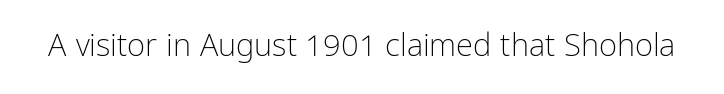
The image shows 31 px light, condensed sans-serif type, upright; set normal letter spacing, not underlined; low stroke contrast and a medium x-height.
